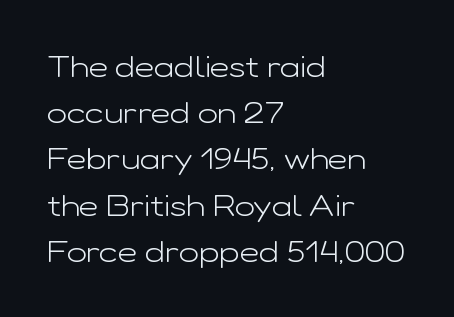
Looks like regular typesetting: each glyph gets only the width it needs. You could call the tracking neutral — neither tight nor loose. Posture: upright roman. Teacher's note: observe the even left margin — that is flush-left alignment.
